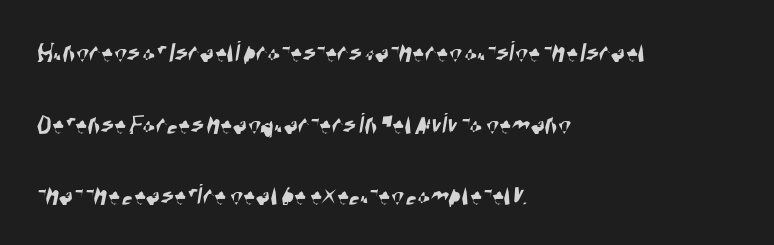
Plain, unruled lines of type. Inter-character spacing is left at the font's built-in metrics. Layout note: lines flush left. You could fit nearly another row in the gap between these rows. Regarding serifs, this sample does without them.
